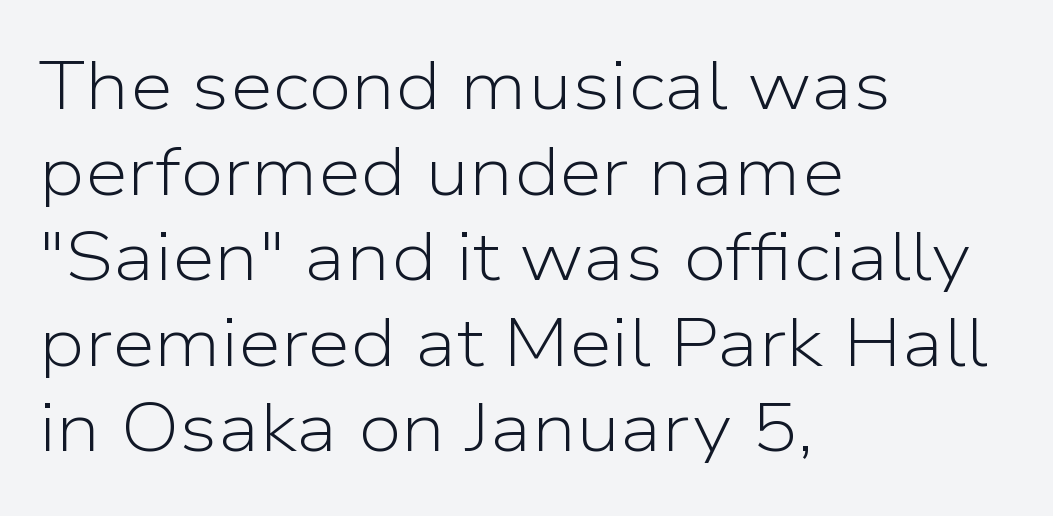
Q: Is the text bold? A: No.
Q: Is the text italic (slanted)? A: No, it is upright.
Q: Is the typeface a serif or a sans-serif typeface? A: Sans-serif.
Q: Is the text underlined? A: No.
Q: How is the paragraph aligned? A: Left-aligned.
Q: Is the spacing between letters normal or unusually wide? A: Normal.
Q: Width (condensed, normal, or wide)? A: Normal.
Q: Stroke contrast? A: Low.
Q: x-height? A: Medium.
Q: Monospaced? A: No.
